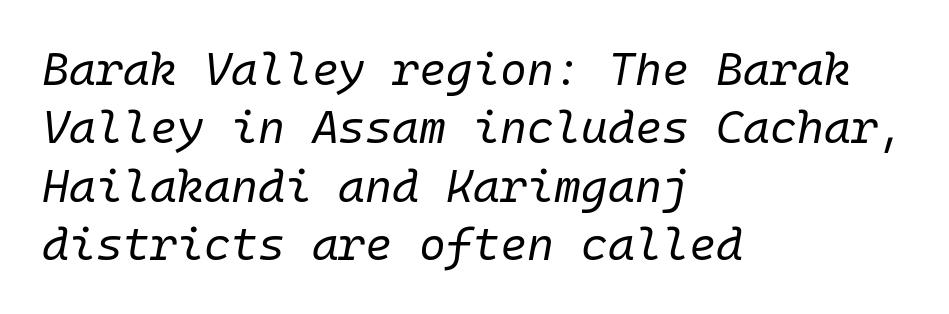
{"italic": "yes", "lean": "right", "slant_degrees": 10, "bold": "no", "weight": "regular", "width": "normal", "stroke_contrast": "low", "x_height": "medium", "monospaced": "yes", "underline": "no", "align": "left", "line_spacing": "normal", "line_spacing_ratio": 1.27, "letter_spacing": "normal", "letter_spacing_em": 0.0, "glyph_px": 46}
